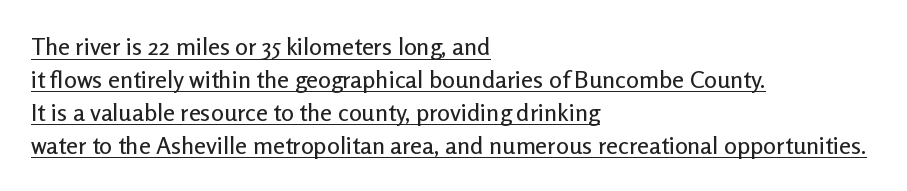
Has an underline been added? It has. Upright lettering throughout. The passage shown stacks its lines at a standard gap. Observe the ordinary spacing: letters are neighbours, not strangers. These lines are set flush left with a ragged right edge.
